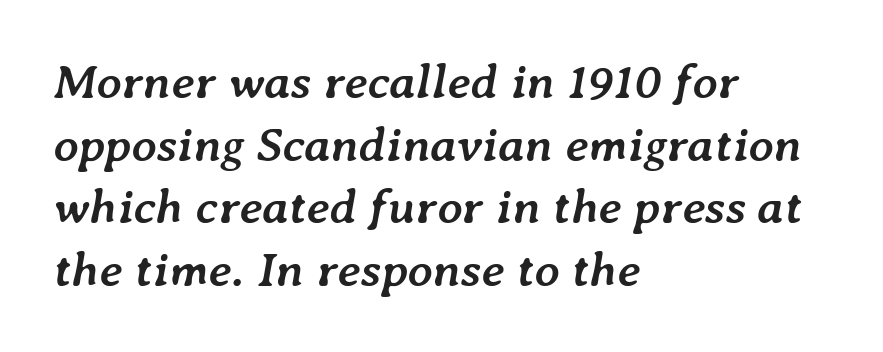
{"italic": "yes", "lean": "right", "slant_degrees": 7, "bold": "yes", "weight": "semibold", "width": "normal", "stroke_contrast": "low", "x_height": "medium", "monospaced": "no", "underline": "no", "align": "left", "line_spacing": "normal", "line_spacing_ratio": 1.28, "letter_spacing": "normal", "letter_spacing_em": 0.0, "glyph_px": 49}
